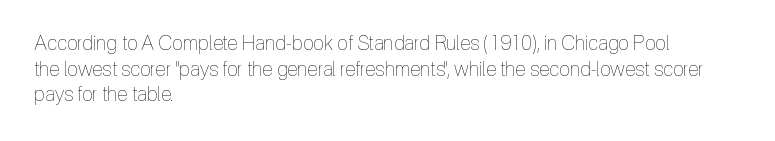
Q: Is the text bold? A: No.
Q: Is the text italic (slanted)? A: No, it is upright.
Q: Is the text underlined? A: No.
Q: How is the paragraph aligned? A: Left-aligned.
Q: Is the spacing between letters normal or unusually wide? A: Normal.
Q: Is the spacing between lines tight, normal or loose? A: Normal.
